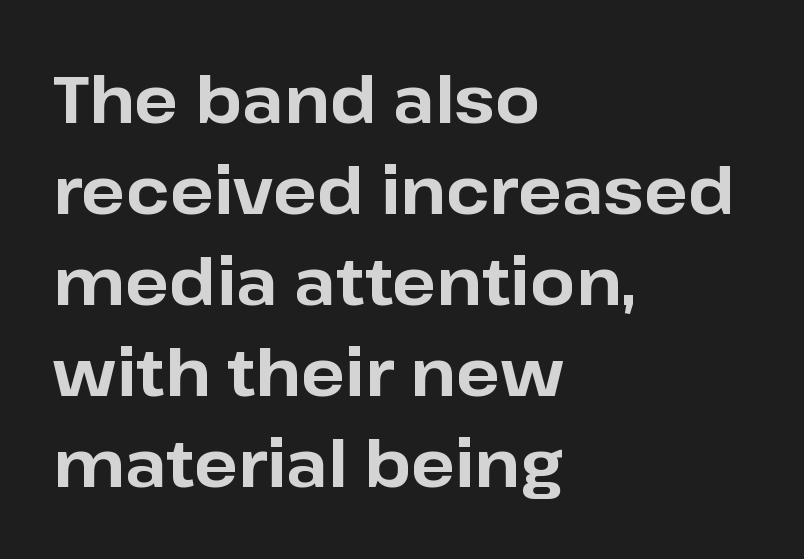
{"serif": "no", "italic": "no", "bold": "yes", "weight": "bold", "width": "normal", "stroke_contrast": "low", "x_height": "medium", "monospaced": "no", "underline": "no", "align": "left", "line_spacing": "normal", "line_spacing_ratio": 1.4, "letter_spacing": "normal", "letter_spacing_em": 0.0, "glyph_px": 65}
